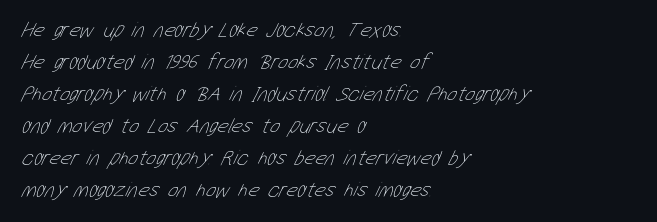
The image shows 21 px text type; set left-aligned, normal line spacing (1.52x), normal letter spacing, not underlined.
